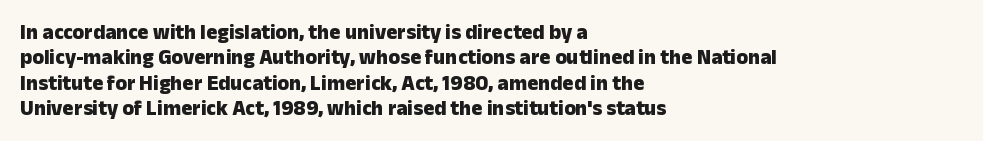
Q: Is the text bold? A: Yes.
Q: Is the text italic (slanted)? A: No, it is upright.
Q: Is the text underlined? A: No.
Q: How is the paragraph aligned? A: Left-aligned.
Q: Is the spacing between letters normal or unusually wide? A: Normal.
